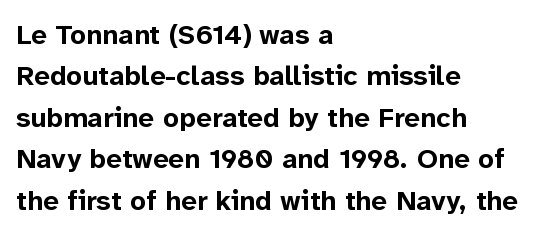
{"serif": "no", "italic": "no", "bold": "yes", "weight": "bold", "width": "normal", "stroke_contrast": "low", "x_height": "medium", "monospaced": "no", "underline": "no", "align": "left", "line_spacing": "normal", "line_spacing_ratio": 1.48, "letter_spacing": "normal", "letter_spacing_em": 0.0, "glyph_px": 28}
